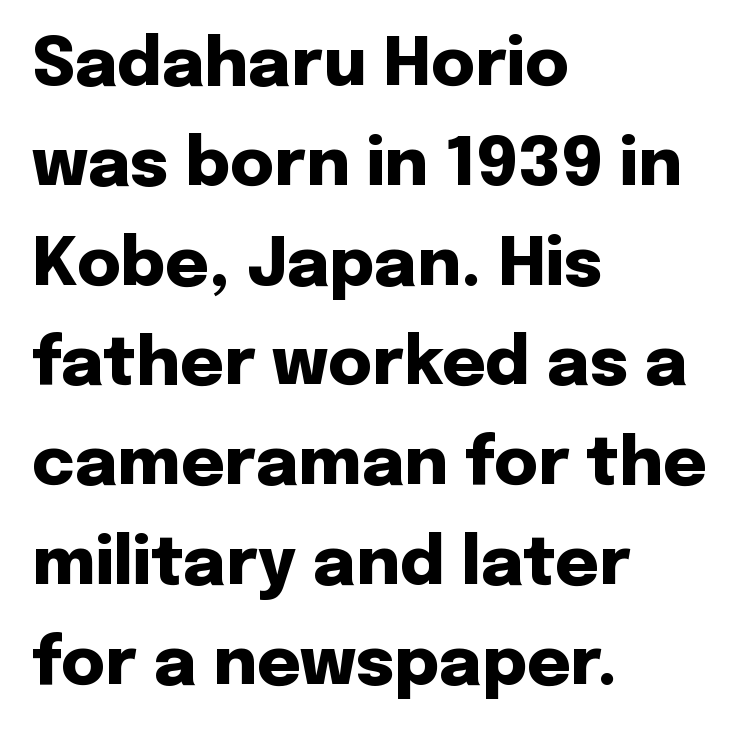
The letterforms sit shoulder to shoulder at normal distance. Quick note: interline space is typical. This rendering employs a face without finishing strokes, i.e., a sans-serif. No word sits above an underline.
